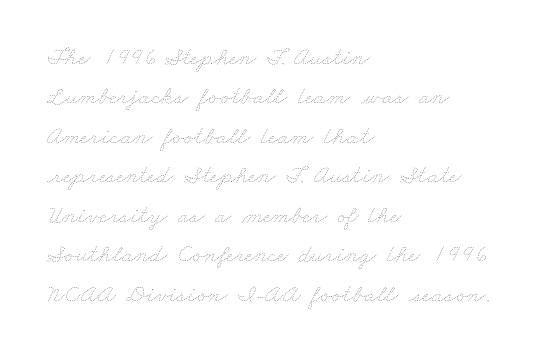
{"bold": "no", "underline": "no", "align": "left", "line_spacing": "normal", "line_spacing_ratio": 1.58, "letter_spacing": "normal", "letter_spacing_em": 0.0, "glyph_px": 25}
